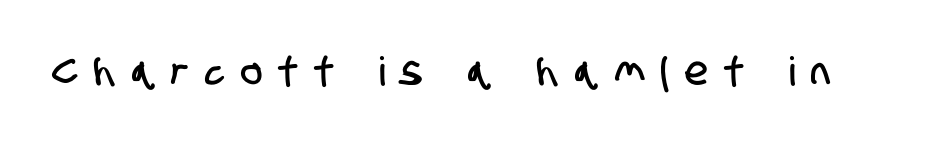
{"serif": "no", "width": "condensed", "stroke_contrast": "low", "x_height": "large", "monospaced": "no", "underline": "no", "letter_spacing": "wide", "letter_spacing_em": 0.42, "glyph_px": 40}
